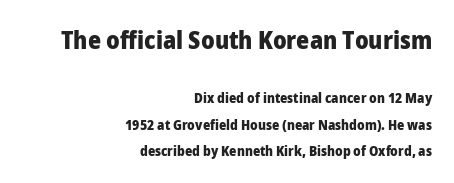
Bold? Absolutely — the strokes are thick and heavy. Honestly, the letter spacing is just normal — you wouldn't notice it. Note: larger setting up top, smaller setting below. The glyphs are unaccompanied by any horizontal stroke below them. Does the copy run flush right? Yes — the right margin is perfectly even. A roman cut, with each character standing at attention.
